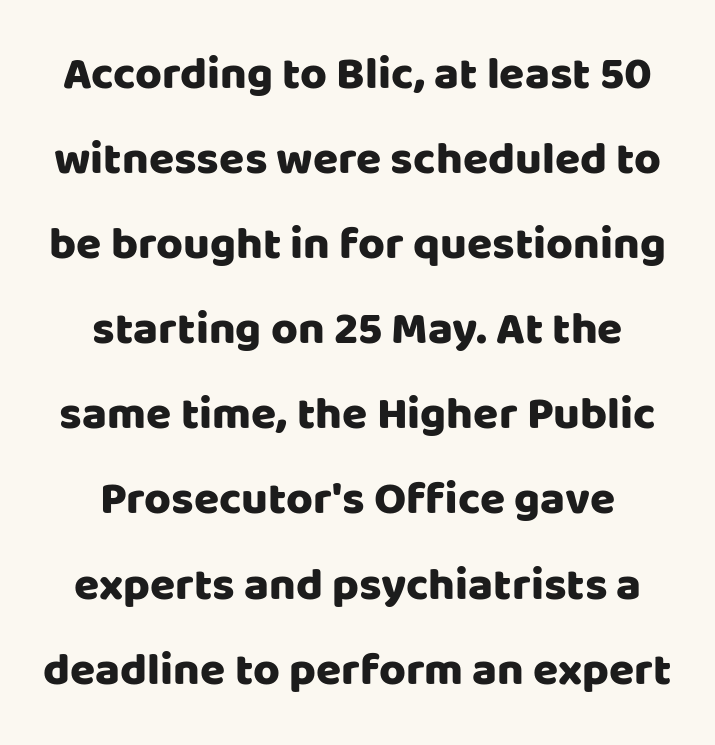
{"serif": "no", "italic": "no", "width": "normal", "stroke_contrast": "low", "x_height": "large", "monospaced": "no", "underline": "no", "align": "center", "line_spacing_ratio": 1.85, "letter_spacing": "normal", "letter_spacing_em": 0.0, "glyph_px": 46}
